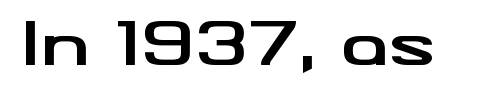
{"serif": "no", "italic": "no", "bold": "yes", "weight": "bold", "width": "wide", "stroke_contrast": "medium", "x_height": "small", "monospaced": "no", "underline": "no", "letter_spacing": "normal", "letter_spacing_em": 0.0, "glyph_px": 60}
